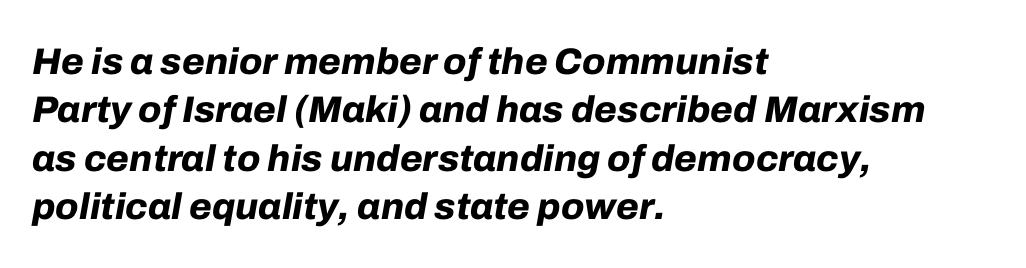
Q: Is the text bold? A: Yes.
Q: Is the text italic (slanted)? A: Yes, it leans right by about 10 degrees.
Q: Is the text underlined? A: No.
Q: How is the paragraph aligned? A: Left-aligned.
Q: Is the spacing between letters normal or unusually wide? A: Normal.
Q: Is the spacing between lines tight, normal or loose? A: Normal.
Q: Width (condensed, normal, or wide)? A: Normal.
Q: Stroke contrast? A: Low.
Q: x-height? A: Medium.
Q: Monospaced? A: No.
